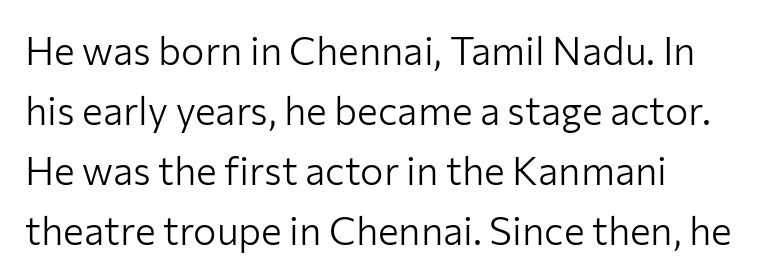
{"serif": "no", "italic": "no", "bold": "no", "weight": "light", "width": "normal", "stroke_contrast": "low", "x_height": "medium", "monospaced": "no", "underline": "no", "align": "left", "line_spacing": "normal", "line_spacing_ratio": 1.54, "letter_spacing": "normal", "letter_spacing_em": 0.0, "glyph_px": 39}
